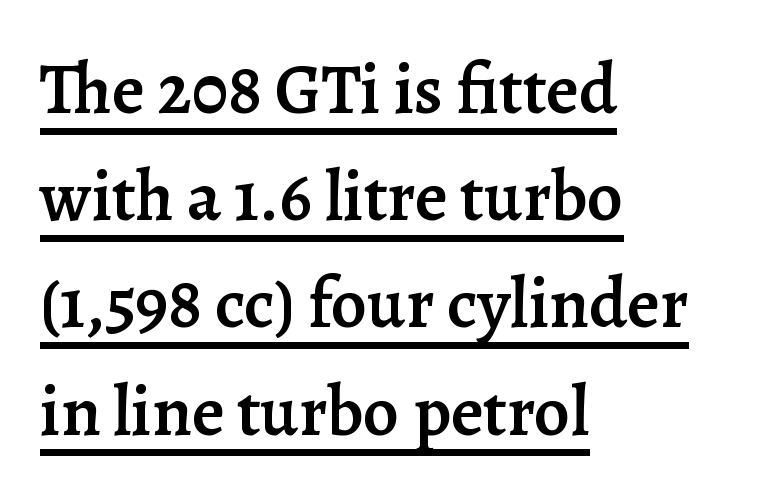
{"serif": "yes", "italic": "no", "bold": "semi", "weight": "semibold", "width": "normal", "stroke_contrast": "low", "x_height": "medium", "monospaced": "no", "underline": "yes", "align": "left", "line_spacing": "normal", "line_spacing_ratio": 1.51, "letter_spacing": "normal", "letter_spacing_em": 0.0, "glyph_px": 71}
